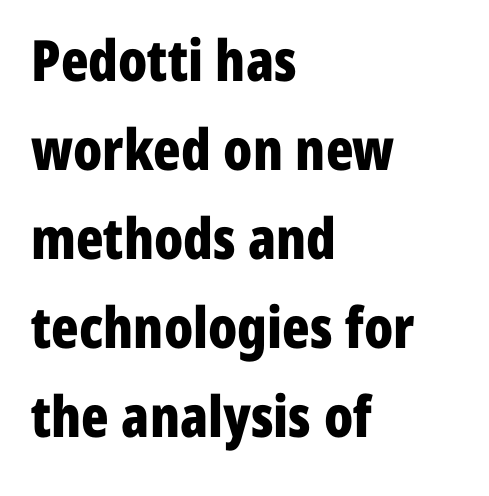
The image shows 57 px bold, condensed sans-serif type, upright; set left-aligned, normal line spacing (1.56x), normal letter spacing, not underlined; low stroke contrast and a medium x-height.
